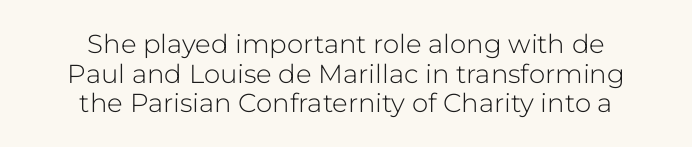
The image shows 26 px text type, upright; set centered, tight line spacing (1.14x), normal letter spacing, not underlined.
